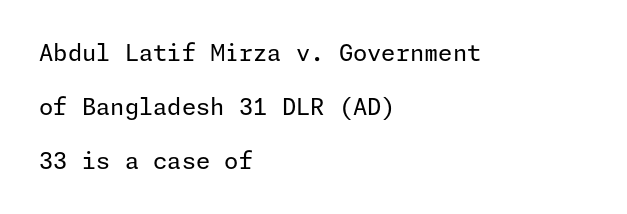
Decoration check: the copy has no underline. The tracking reads as untouched default to a designer's eye. Left-aligned paragraph, ragged on the right. This sample uses an upright cut, with every glyph sitting square on the baseline. No heavy texture on the line: the type isn't bold. Successive baselines arrive slowly, with a big drop between each.
